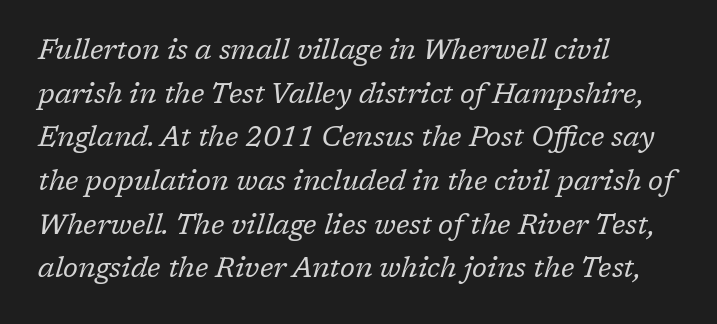
Looks like regular typesetting: each glyph gets only the width it needs. How would I describe the line gaps? Plain and ordinary. The cut favours lightness, reaching ordinary text weight at its darkest. Line starts are locked; line ends wander. A clean baseline with only descenders dipping below it. Standard letterfit; no display-style spreading of the glyphs.
